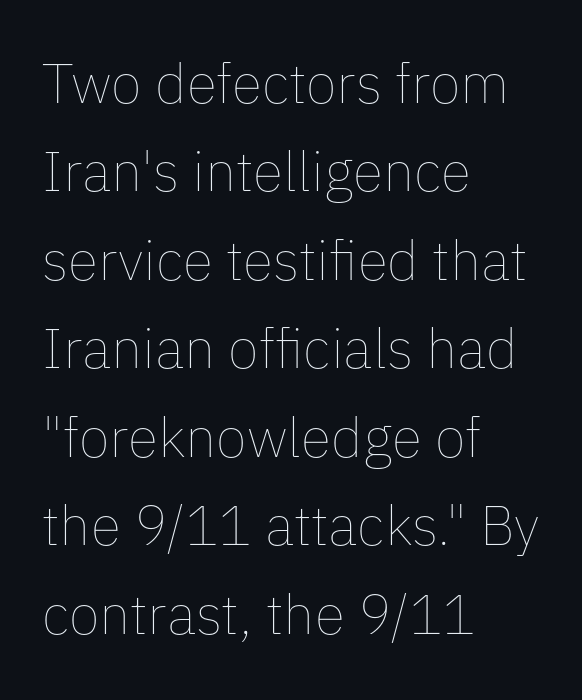
Nobody touched the tracking dial on this one. The rendering uses natural spacing where letterforms have individual widths. Letters have the restrained weight of plain body copy at most. A bare baseline throughout the passage.
